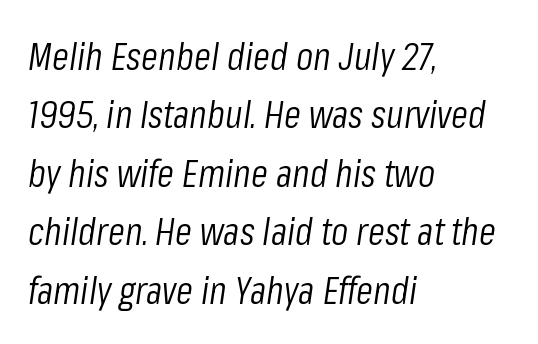
Q: Is the text bold? A: No.
Q: Is the text italic (slanted)? A: Yes, it leans right by about 8 degrees.
Q: Is the text underlined? A: No.
Q: How is the paragraph aligned? A: Left-aligned.
Q: Is the spacing between letters normal or unusually wide? A: Normal.
Q: Is the spacing between lines tight, normal or loose? A: Normal.
Q: Width (condensed, normal, or wide)? A: Condensed.
Q: Stroke contrast? A: Low.
Q: x-height? A: Medium.
Q: Monospaced? A: No.
